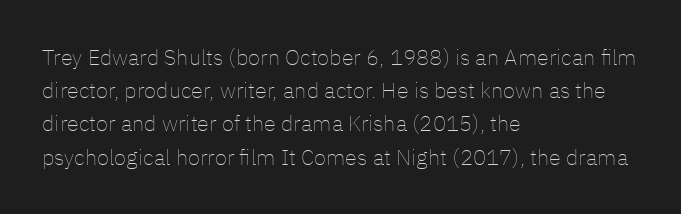
The image shows 22 px text type, upright; set left-aligned, normal line spacing (1.51x), normal letter spacing, not underlined.
